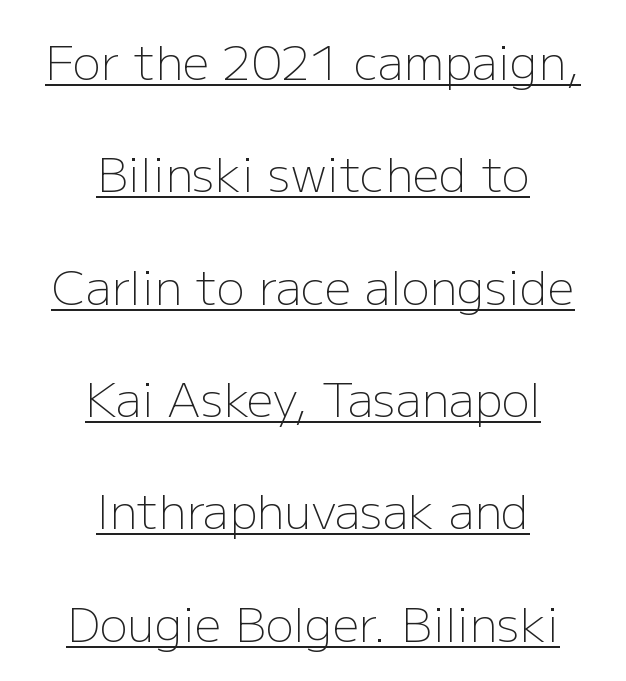
The image shows 47 px light sans-serif type, upright; set centered, loose line spacing (2.39x), normal letter spacing, underlined; low stroke contrast and a medium x-height.
